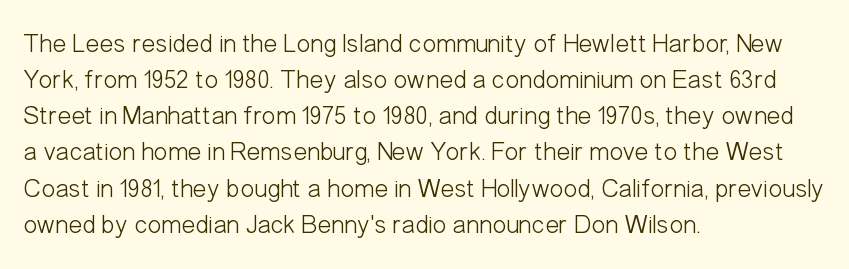
Q: Is the text bold? A: No.
Q: Is the text italic (slanted)? A: No, it is upright.
Q: Is the text underlined? A: No.
Q: How is the paragraph aligned? A: Left-aligned.
Q: Is the spacing between letters normal or unusually wide? A: Normal.
Q: Is the spacing between lines tight, normal or loose? A: Normal.
